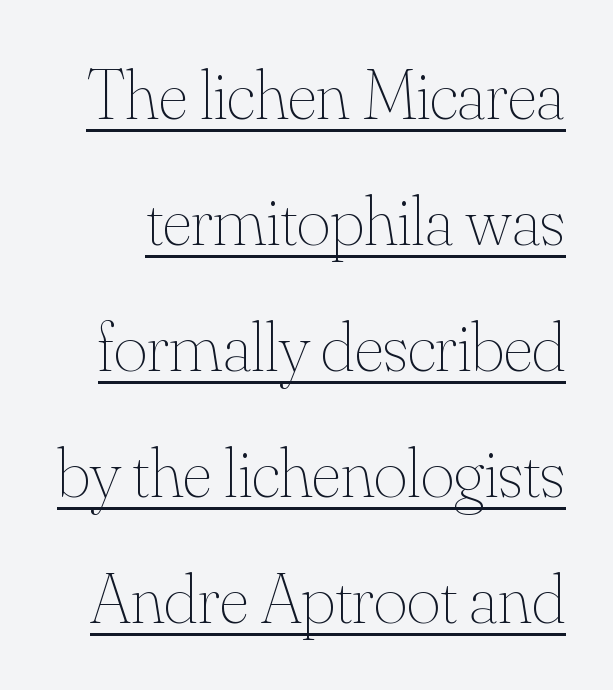
{"italic": "no", "bold": "no", "weight": "thin", "width": "normal", "stroke_contrast": "medium", "x_height": "small", "monospaced": "no", "underline": "yes", "line_spacing_ratio": 1.75, "letter_spacing": "normal", "letter_spacing_em": 0.0, "glyph_px": 72}
